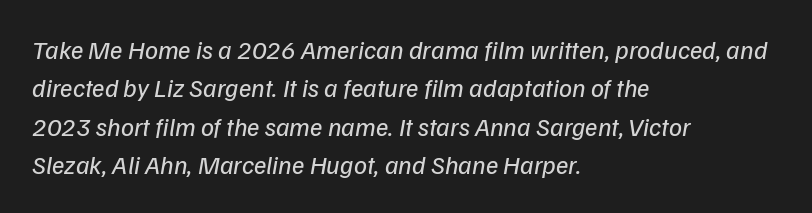
Observe the ordinary spacing: letters are neighbours, not strangers. Ink coverage per letter is moderate at most. The lines are quadded left. Does the leading feel generous? No, just average.
